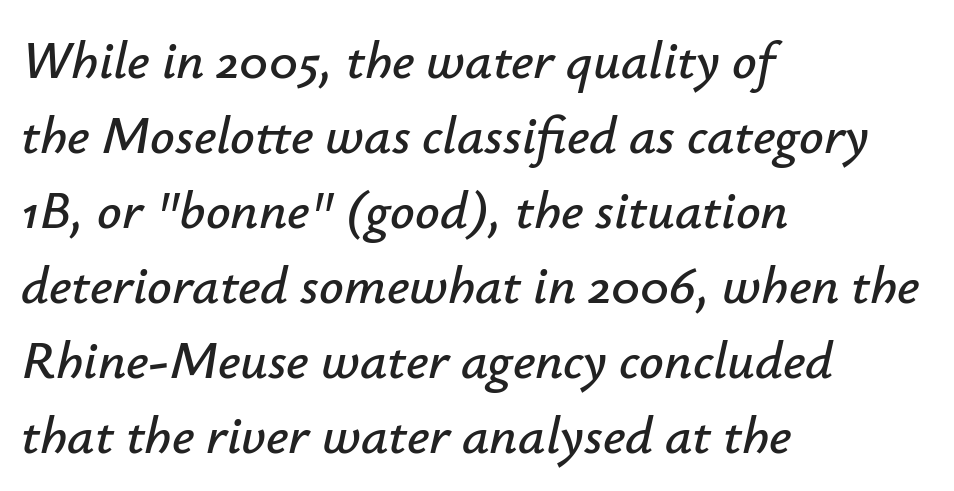
Would a proofreader flag this as italicized? Yes. Letters rest on an invisible, unmarked baseline. The designer left line spacing at the default. Short note: letters normally spaced. Think of a printed novel: that variable character pitch is what you see here. Alignment: flush left.
